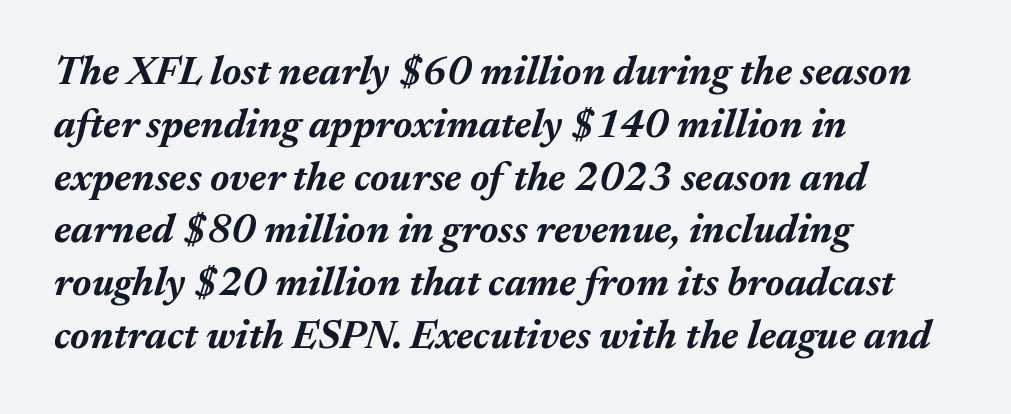
The image shows 40 px bold type, italic (leaning right); set left-aligned, normal line spacing (1.32x), normal letter spacing, not underlined; medium stroke contrast and a medium x-height.
